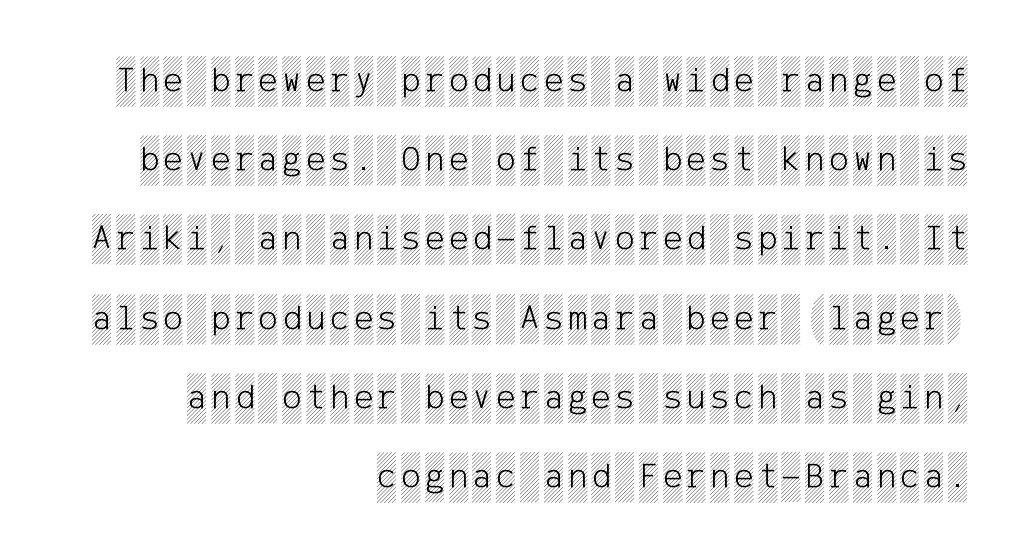
Summary of vertical rhythm: relaxed, with wide interline spacing. Do the letters lean? They stand straight. The passage shown is not underscored anywhere. If you drew a ruler down the right edge, every line would touch it.
